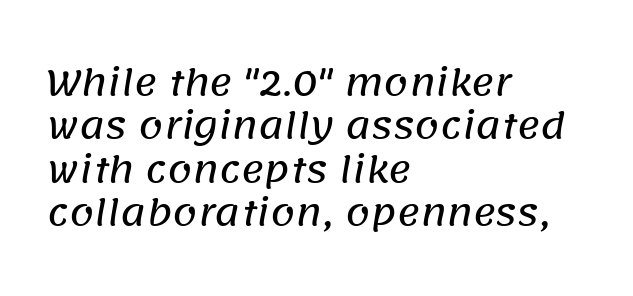
{"serif": "no", "width": "normal", "stroke_contrast": "low", "x_height": "large", "monospaced": "no", "underline": "no", "align": "left", "line_spacing_ratio": 1.24, "letter_spacing": "normal", "letter_spacing_em": 0.0, "glyph_px": 35}
